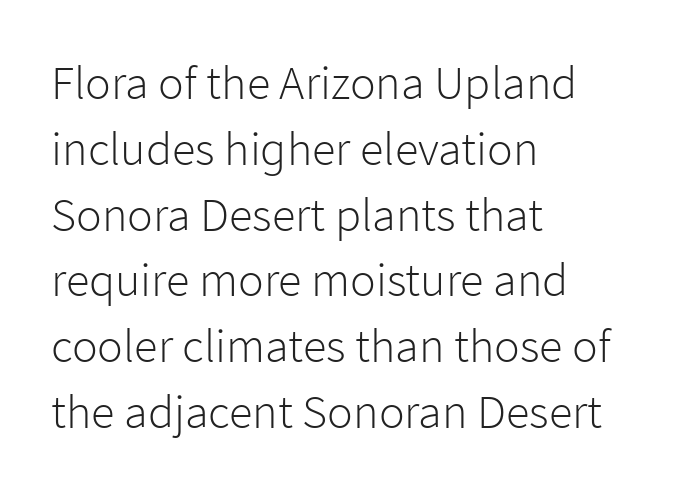
{"serif": "no", "italic": "no", "bold": "no", "weight": "light", "width": "normal", "stroke_contrast": "low", "x_height": "medium", "monospaced": "no", "underline": "no", "align": "left", "line_spacing": "normal", "line_spacing_ratio": 1.37, "letter_spacing": "normal", "letter_spacing_em": 0.0, "glyph_px": 48}
